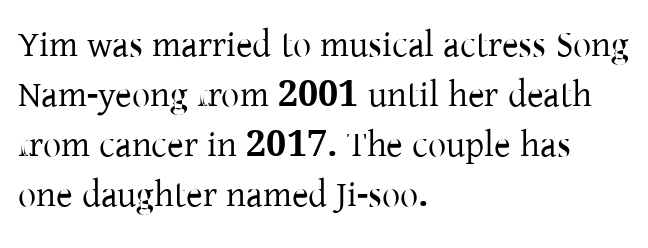
These lines are set flush left with a ragged right edge. A normal amount of white space separates one row of letters from the next. The zone under the glyphs is completely vacant. Examine the stroke ends and you'll spot serifs.
